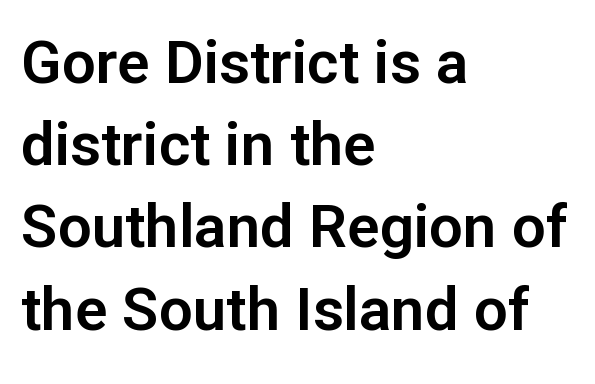
Q: Is the text italic (slanted)? A: No, it is upright.
Q: Is the typeface a serif or a sans-serif typeface? A: Sans-serif.
Q: Is the text underlined? A: No.
Q: How is the paragraph aligned? A: Left-aligned.
Q: Is the spacing between letters normal or unusually wide? A: Normal.
Q: Is the spacing between lines tight, normal or loose? A: Normal.
Q: Width (condensed, normal, or wide)? A: Normal.
Q: Stroke contrast? A: Low.
Q: x-height? A: Medium.
Q: Monospaced? A: No.
